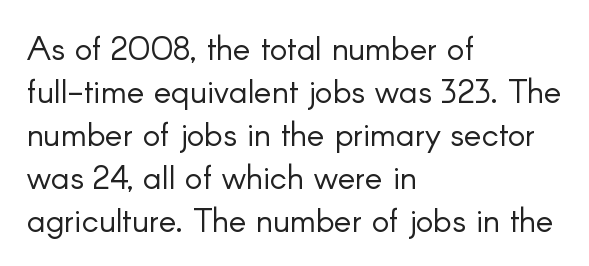
Q: Is the text bold? A: No.
Q: Is the text italic (slanted)? A: No, it is upright.
Q: Is the typeface a serif or a sans-serif typeface? A: Sans-serif.
Q: Is the text underlined? A: No.
Q: How is the paragraph aligned? A: Left-aligned.
Q: Is the spacing between letters normal or unusually wide? A: Normal.
Q: Is the spacing between lines tight, normal or loose? A: Normal.
Q: Width (condensed, normal, or wide)? A: Normal.
Q: Stroke contrast? A: Low.
Q: x-height? A: Small.
Q: Monospaced? A: No.
